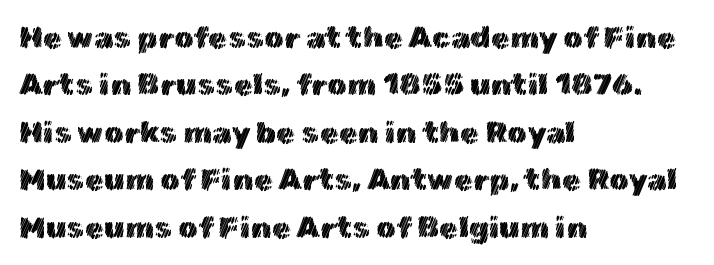
The image shows 31 px text type, upright; set left-aligned, normal line spacing (1.53x), normal letter spacing, not underlined; a medium x-height.
